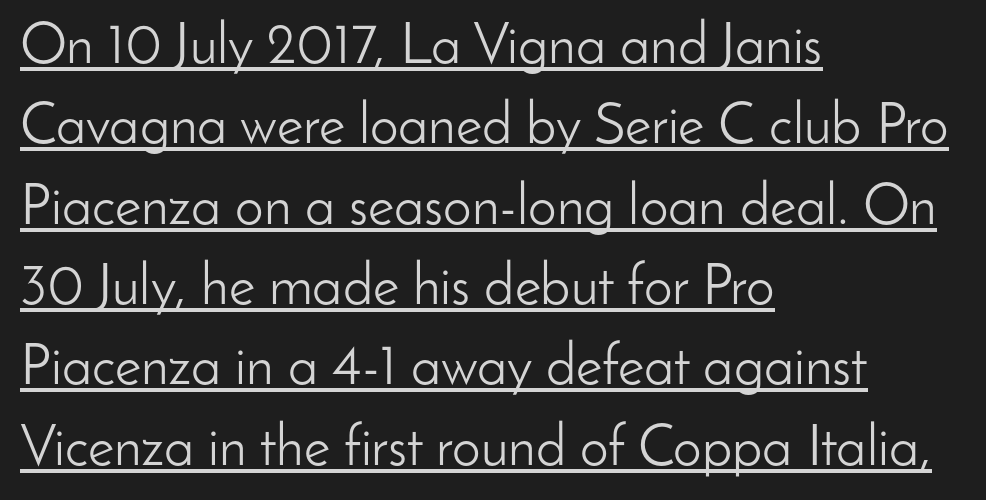
The image shows 57 px light sans-serif type, upright; set left-aligned, normal line spacing (1.41x), normal letter spacing, underlined; low stroke contrast and a small x-height.
